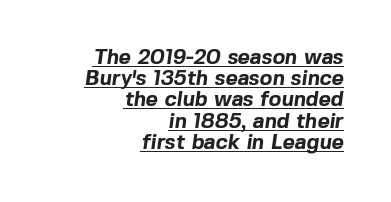
{"bold": "yes", "underline": "yes", "align": "right", "line_spacing": "tight", "line_spacing_ratio": 1.01, "letter_spacing": "normal", "letter_spacing_em": 0.0, "glyph_px": 21}
